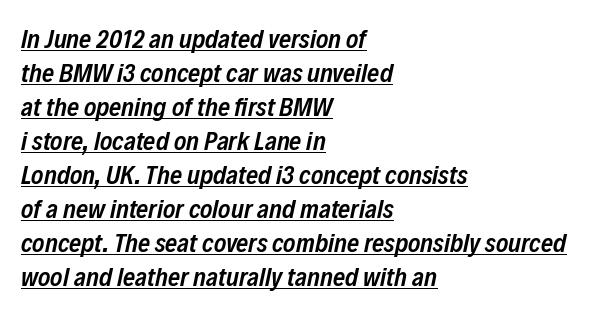
Q: Is the text bold? A: Semi-bold.
Q: Is the text italic (slanted)? A: Yes, it leans right by about 12 degrees.
Q: Is the text underlined? A: Yes.
Q: How is the paragraph aligned? A: Left-aligned.
Q: Is the spacing between letters normal or unusually wide? A: Normal.
Q: Is the spacing between lines tight, normal or loose? A: Normal.
